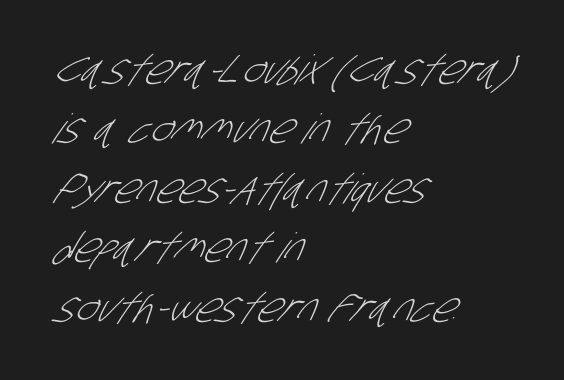
Observe the absence of serifs on each vertical stroke in this sample. You could call the tracking neutral — neither tight nor loose. Nobody drew a line under any word here. Proportional: the letters do not fall into vertical columns. The passage is arranged the way most books set body copy — flush left. Leading matches the norm, producing a regular column.
